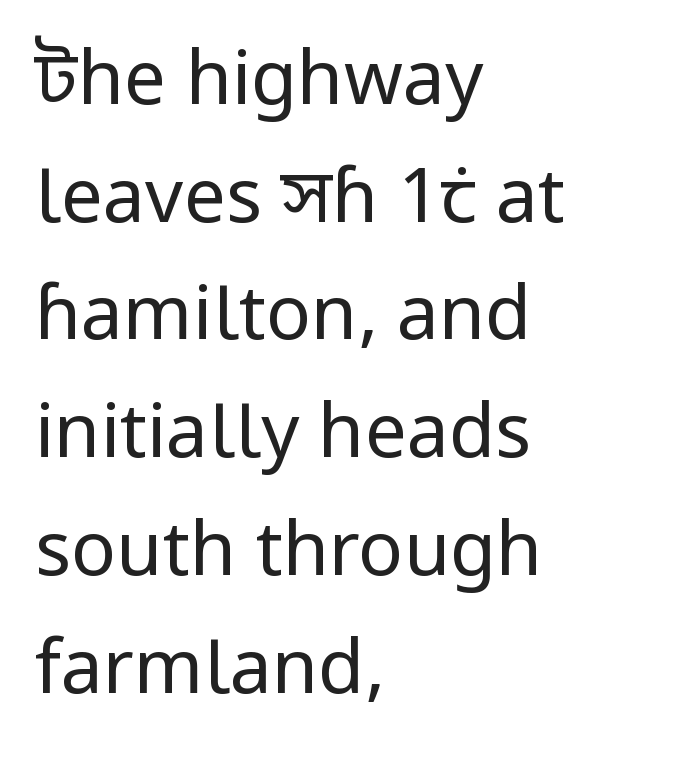
Tall strokes in this sample are plumb rather than angled. A bare baseline throughout the passage. The font family rendered here belongs to the sans-serif group. Students, note that the glyphs here touch the page at normal intervals.
